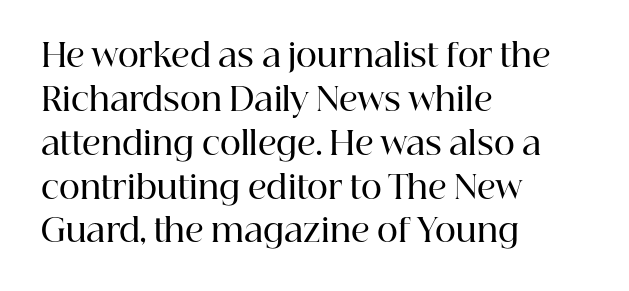
Ordinary non-slanted type is in use. Proportional: the letters do not fall into vertical columns. Vertically, the passage feels balanced, rows spaced as you'd expect. The space beneath each line is pristine and unruled. Typographically, this falls in the serif category.
